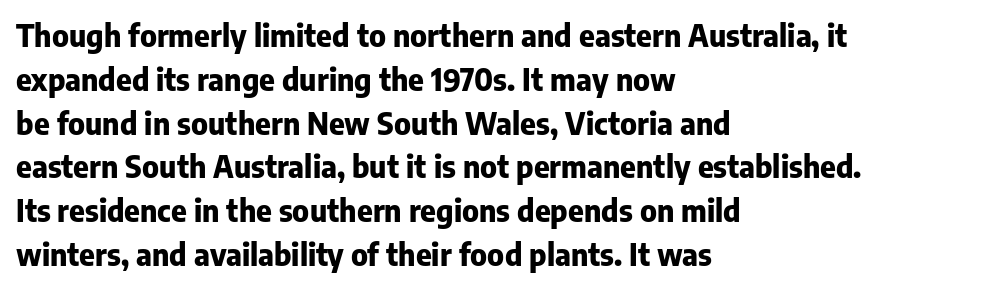
{"serif": "no", "italic": "no", "bold": "yes", "weight": "heavy", "width": "normal", "stroke_contrast": "low", "x_height": "medium", "monospaced": "no", "underline": "no", "align": "left", "line_spacing": "normal", "line_spacing_ratio": 1.46, "letter_spacing": "normal", "letter_spacing_em": 0.0, "glyph_px": 30}
